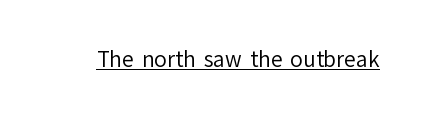
Italic: no, the glyphs are upright roman. You can see a thin bar hugging the bottom of the glyphs. Nothing heavy about these letters — not bold at all. Look at the tracking — it's just the regular setting, nothing added.
